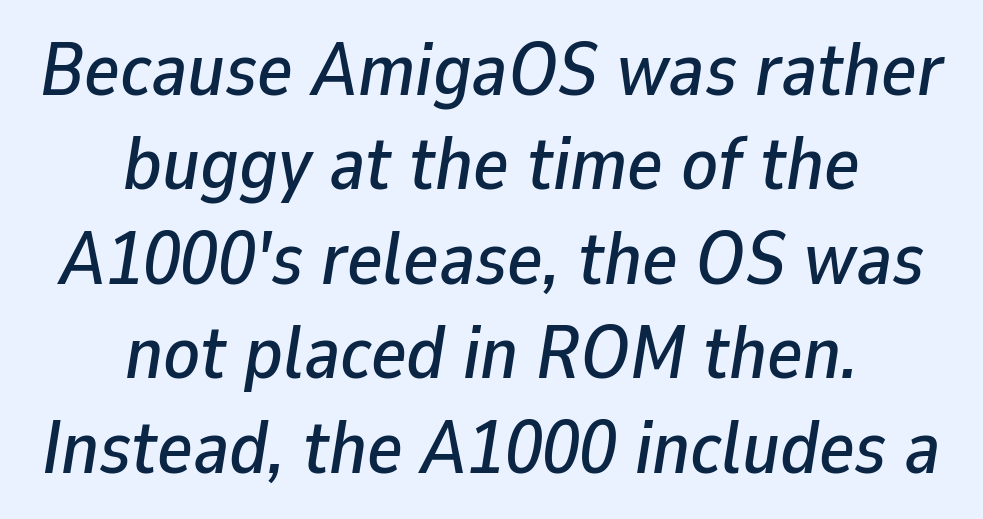
{"italic": "yes", "lean": "right", "slant_degrees": 9, "width": "normal", "stroke_contrast": "low", "x_height": "medium", "monospaced": "no", "underline": "no", "align": "center", "line_spacing": "normal", "line_spacing_ratio": 1.26, "letter_spacing": "normal", "letter_spacing_em": 0.0, "glyph_px": 75}
